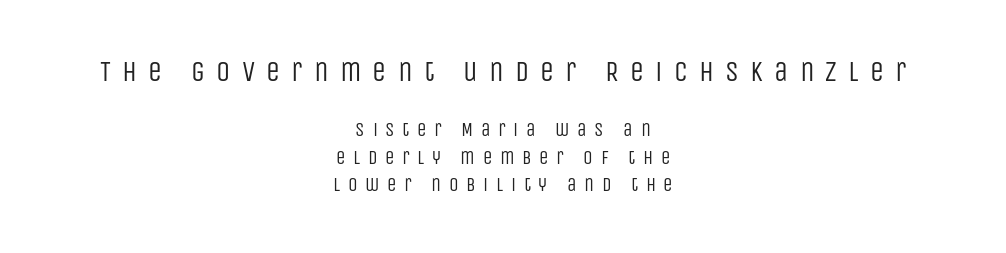
The image shows 28 px regular-weight, condensed sans-serif type, upright; set centered, normal line spacing (1.45x), unusually wide letter spacing (+0.4 em), not underlined; the first (top) block is 1.47x larger; low stroke contrast and a large x-height.
